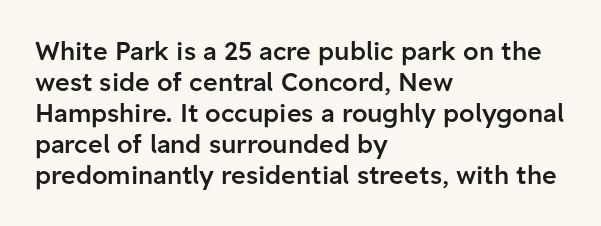
The image shows 25 px text type, upright; set left-aligned, line spacing 1.24x, normal letter spacing, not underlined.
